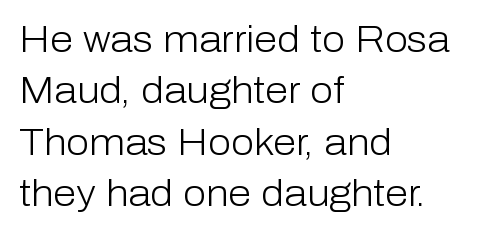
Q: Is the text bold? A: No.
Q: Is the text italic (slanted)? A: No, it is upright.
Q: Is the typeface a serif or a sans-serif typeface? A: Sans-serif.
Q: Is the text underlined? A: No.
Q: How is the paragraph aligned? A: Left-aligned.
Q: Is the spacing between letters normal or unusually wide? A: Normal.
Q: Is the spacing between lines tight, normal or loose? A: Normal.
Q: Width (condensed, normal, or wide)? A: Normal.
Q: Stroke contrast? A: Low.
Q: x-height? A: Medium.
Q: Monospaced? A: No.
